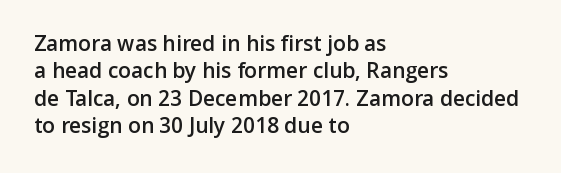
Line beginnings align vertically; line endings do not. Weight: semibold (demi). Tracking here is standard; glyphs follow each other at the usual distance. If you drew a line through each stem, it would be perfectly vertical. Has an underline been added? It has not.
